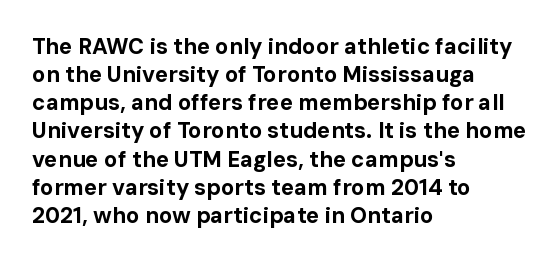
{"italic": "no", "bold": "yes", "underline": "no", "align": "left", "line_spacing": "normal", "line_spacing_ratio": 1.28, "letter_spacing": "normal", "letter_spacing_em": 0.0, "glyph_px": 22}
